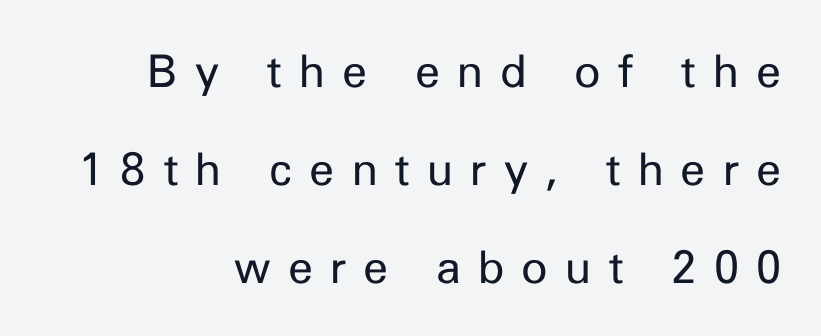
{"serif": "no", "italic": "no", "bold": "no", "weight": "regular", "width": "normal", "stroke_contrast": "low", "x_height": "medium", "monospaced": "no", "underline": "no", "align": "right", "line_spacing": "loose", "line_spacing_ratio": 2.18, "letter_spacing": "wide", "letter_spacing_em": 0.38, "glyph_px": 45}
